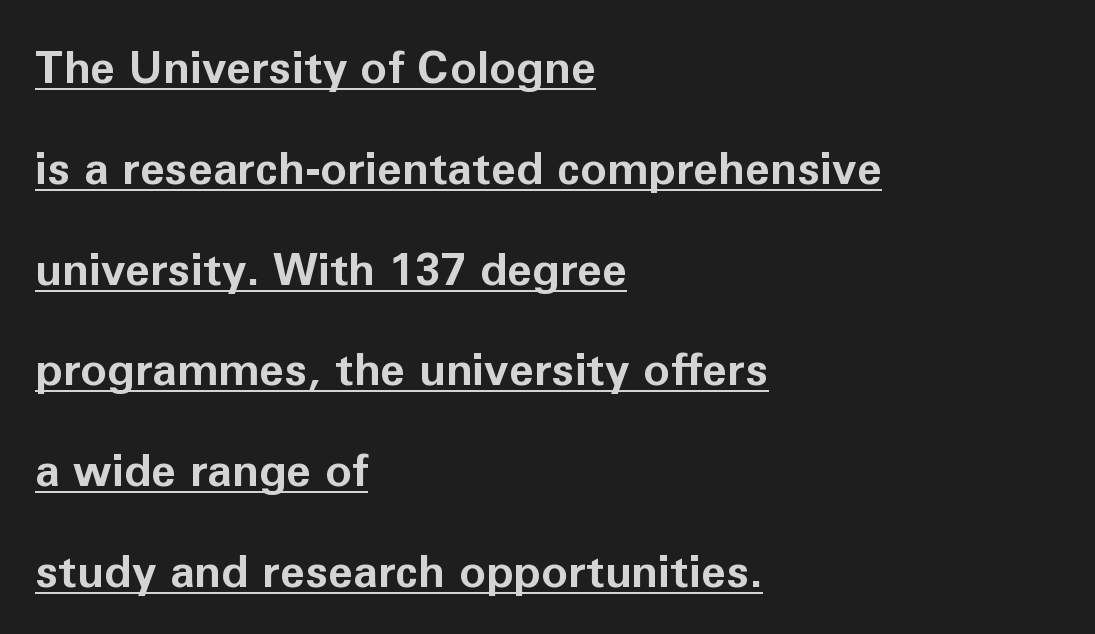
{"serif": "no", "italic": "no", "bold": "yes", "weight": "bold", "width": "normal", "stroke_contrast": "low", "x_height": "medium", "monospaced": "no", "underline": "yes", "align": "left", "line_spacing": "loose", "line_spacing_ratio": 2.24, "letter_spacing": "normal", "letter_spacing_em": 0.0, "glyph_px": 45}
